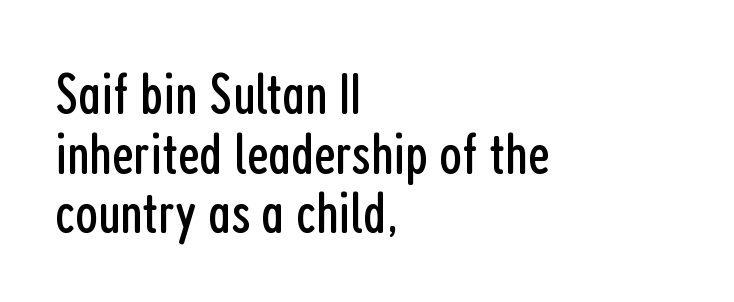
The image shows 59 px regular-weight, condensed sans-serif type, upright; set left-aligned, tight line spacing (1.01x), normal letter spacing, not underlined; low stroke contrast and a medium x-height.
